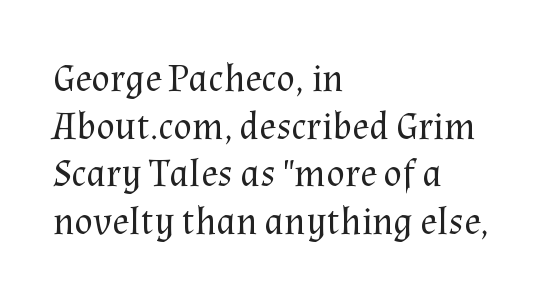
{"italic": "no", "bold": "no", "weight": "regular", "width": "normal", "stroke_contrast": "medium", "x_height": "medium", "monospaced": "no", "underline": "no", "align": "left", "line_spacing_ratio": 1.22, "letter_spacing": "normal", "letter_spacing_em": 0.0, "glyph_px": 39}
